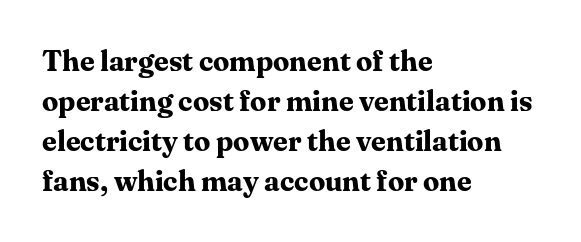
A typesetter would call this zero additional tracking. Is there any slant? The stems are plumb. Spacing verdict: proportional, widths tailored to each character. The setting favours the left margin, as ordinary paragraphs usually do. Decoration check: the copy has no underline.
